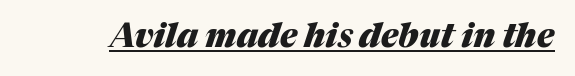
Q: Is the text bold? A: Yes.
Q: Is the text italic (slanted)? A: Yes, it leans right by about 17 degrees.
Q: Is the text underlined? A: Yes.
Q: Is the spacing between letters normal or unusually wide? A: Normal.
Q: Width (condensed, normal, or wide)? A: Normal.
Q: Stroke contrast? A: Medium.
Q: x-height? A: Medium.
Q: Monospaced? A: No.
